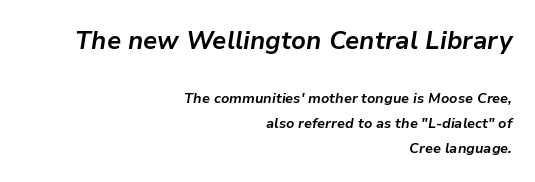
Q: Is the text bold? A: Yes.
Q: Is the text italic (slanted)? A: Yes, it leans right by about 9 degrees.
Q: Is the text underlined? A: No.
Q: How is the paragraph aligned? A: Right-aligned.
Q: Is the spacing between letters normal or unusually wide? A: Normal.
Q: Which block of text is set in a larger size, the first (top) or the second (bottom)? A: The first (top) one.
